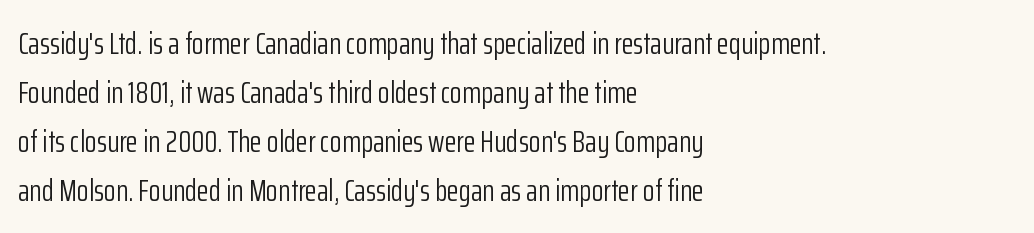
The rag falls on the right side of this text block. This reads as an unemphasized weight, regular at the heaviest. This sample uses plain, unmodified letter spacing. The rendering uses natural spacing where letterforms have individual widths. Rows of type keep a routine distance in the vertical direction. Is this a sans? Yes — the strokes have no serifs.
